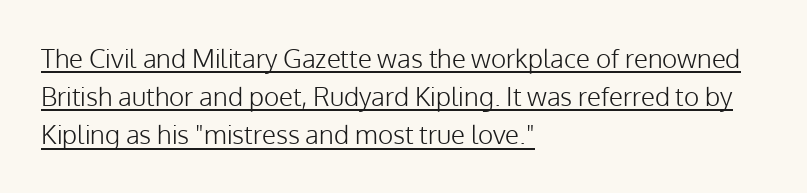
The image shows 26 px text type, upright; set left-aligned, normal line spacing (1.47x), normal letter spacing, underlined.
